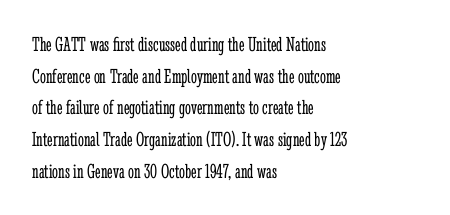
{"italic": "no", "bold": "no", "underline": "no", "align": "left", "line_spacing": "normal", "line_spacing_ratio": 1.51, "letter_spacing": "normal", "letter_spacing_em": 0.0, "glyph_px": 21}
